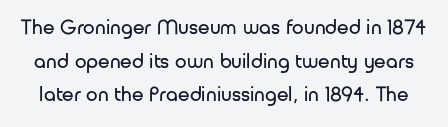
The image shows 21 px text type, upright; set normal line spacing (1.6x), normal letter spacing, not underlined.
